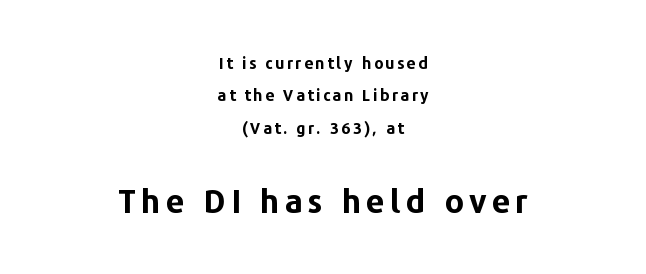
Q: Is the text bold? A: Yes.
Q: Is the text italic (slanted)? A: No, it is upright.
Q: Is the typeface a serif or a sans-serif typeface? A: Sans-serif.
Q: Is the text underlined? A: No.
Q: How is the paragraph aligned? A: Centered.
Q: Is the spacing between lines tight, normal or loose? A: Loose.
Q: Which block of text is set in a larger size, the first (top) or the second (bottom)? A: The second (bottom) one.
Q: Width (condensed, normal, or wide)? A: Normal.
Q: Stroke contrast? A: Low.
Q: x-height? A: Medium.
Q: Monospaced? A: No.
